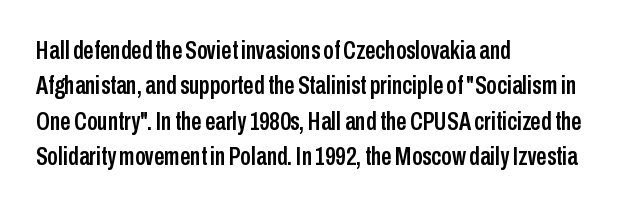
The passage shown stacks its lines at a standard gap. These lines stack with their left ends in a neat column. A roman cut, with each character standing at attention. Caption: standard tracking, unaltered. Words float on clear page, feet unadorned.
